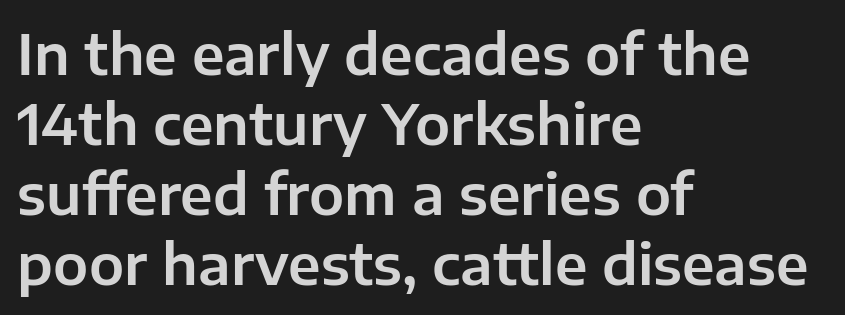
Default kerning and tracking; the words read as compact shapes. The rendering shows plain stroke endings on the letterforms — a sans-serif design. The letters stand straight up with perfectly vertical stems. The lines are quadded left.
